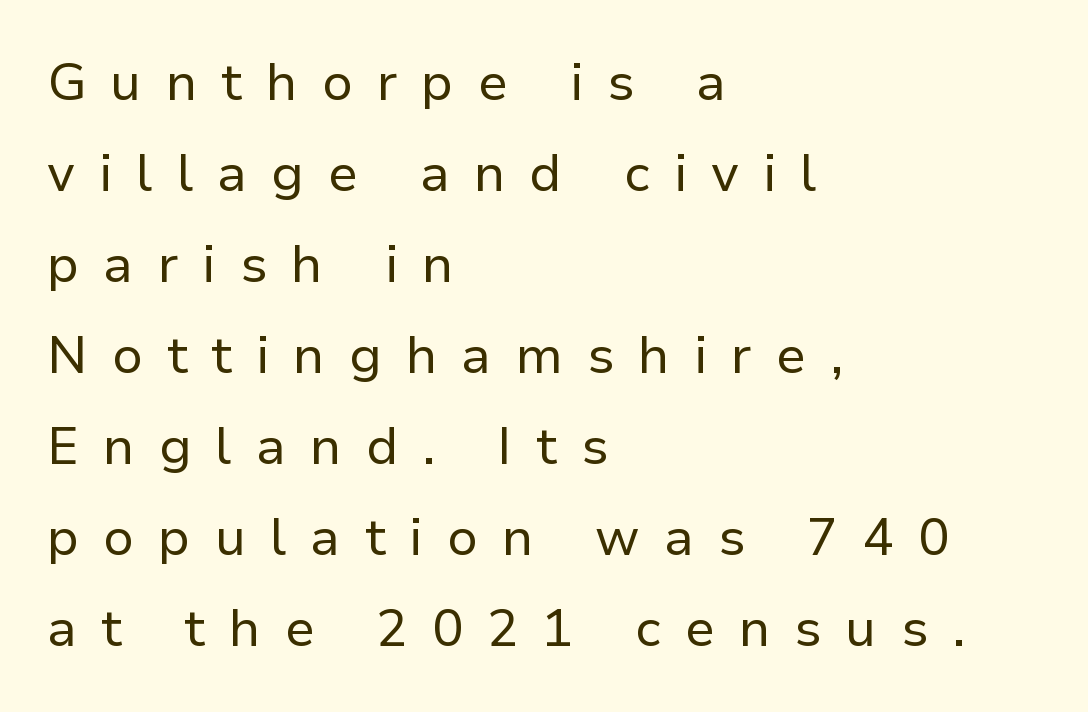
The specimen reads as upright at a glance. Grotesque or geometric, the face here clearly has no serifs. Line beginnings align vertically; line endings do not. Tracking value appears strongly positive — letters spread wide. Note the varied advance widths — an 'i' is clearly narrower than an 'm'.
